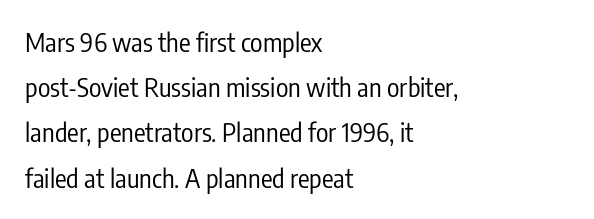
Q: Is the text bold? A: No.
Q: Is the text italic (slanted)? A: No, it is upright.
Q: Is the text underlined? A: No.
Q: How is the paragraph aligned? A: Left-aligned.
Q: Is the spacing between letters normal or unusually wide? A: Normal.
